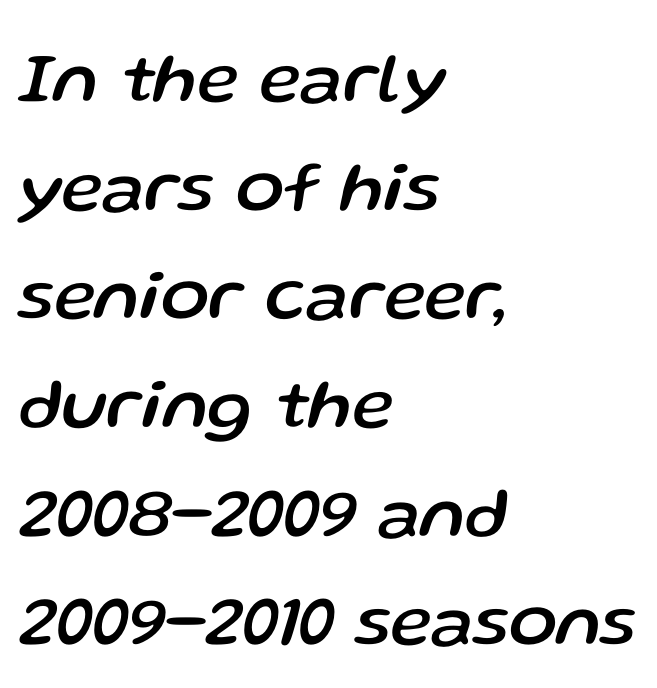
{"italic": "yes", "lean": "right", "slant_degrees": 13, "width": "normal", "stroke_contrast": "low", "x_height": "medium", "monospaced": "no", "underline": "no", "align": "left", "line_spacing": "normal", "line_spacing_ratio": 1.53, "letter_spacing": "normal", "letter_spacing_em": 0.0, "glyph_px": 71}
